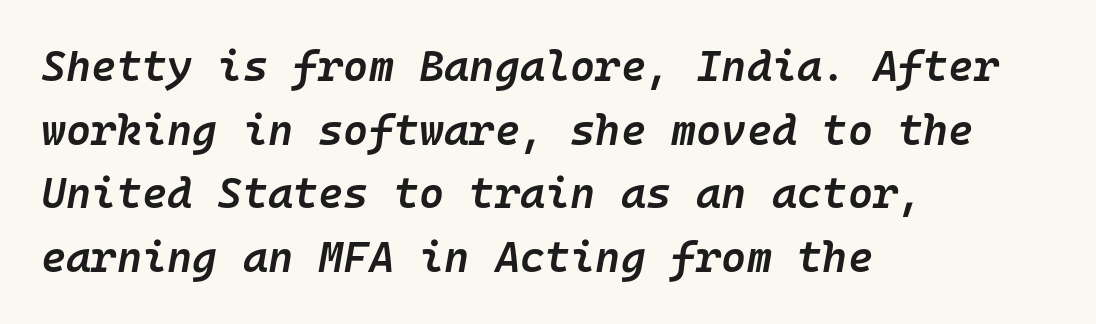
Reading down the block, your eye returns to a fixed left position each line. Spacing verdict: monospaced, one width for all characters. Does extra space separate the letters? No, they use regular spacing. A somewhat darkened texture: the type is semibold rather than bold. Decoration check: the copy has no underline. Observe the lean: these are italic letterforms.
